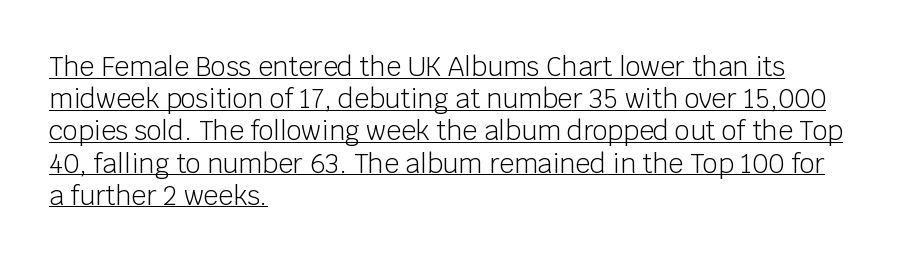
The image shows 26 px text type, upright; set left-aligned, line spacing 1.24x, normal letter spacing, underlined.
